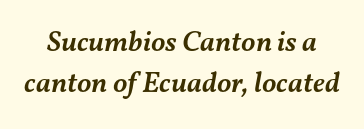
Q: Is the text bold? A: Semi-bold.
Q: Is the text italic (slanted)? A: Yes, it leans right by about 11 degrees.
Q: Is the text underlined? A: No.
Q: Is the spacing between letters normal or unusually wide? A: Normal.
Q: Is the spacing between lines tight, normal or loose? A: Normal.
Q: Width (condensed, normal, or wide)? A: Normal.
Q: Stroke contrast? A: Medium.
Q: x-height? A: Medium.
Q: Monospaced? A: No.
